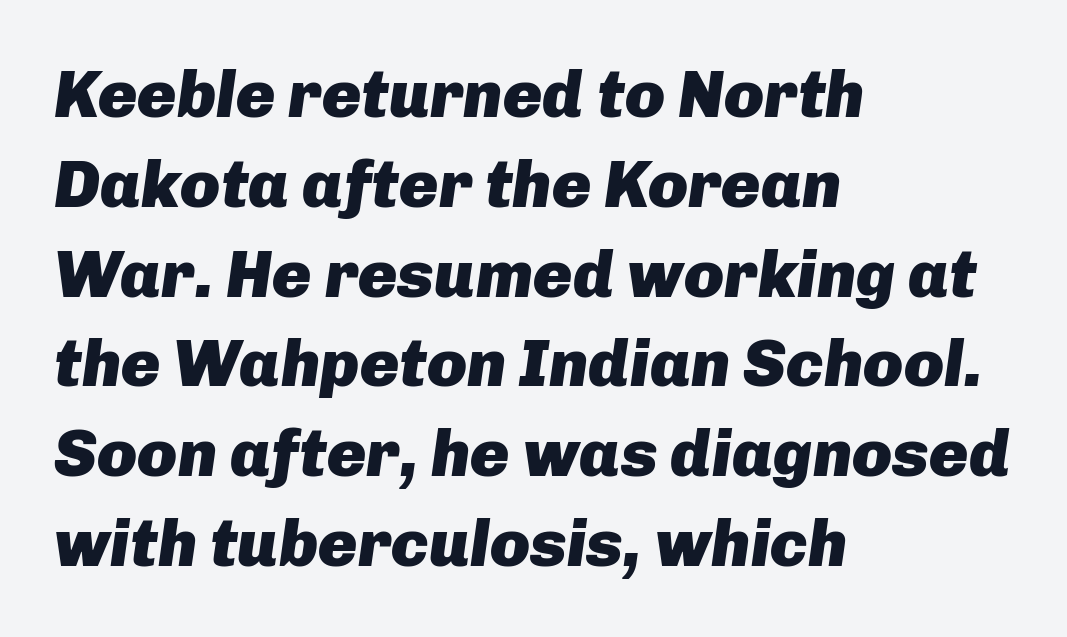
The image shows 66 px heavy type, italic (leaning right); set left-aligned, normal line spacing (1.36x), normal letter spacing, not underlined; low stroke contrast and a medium x-height.
